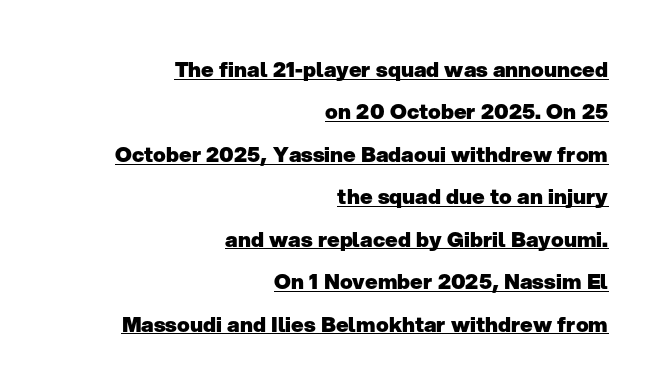
{"italic": "no", "bold": "yes", "underline": "yes", "align": "right", "line_spacing": "loose", "line_spacing_ratio": 2.02, "letter_spacing": "normal", "letter_spacing_em": 0.0, "glyph_px": 21}
